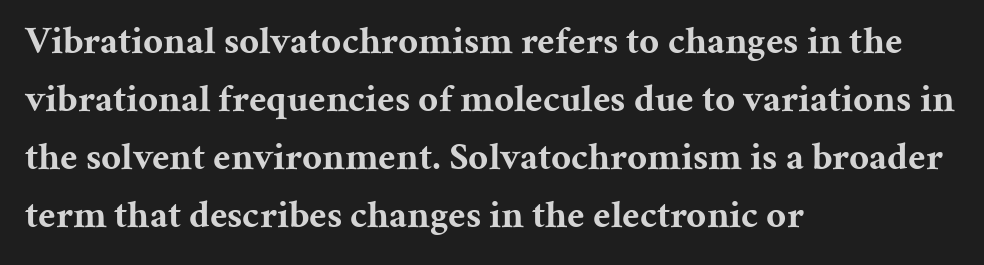
{"serif": "yes", "italic": "no", "bold": "yes", "weight": "bold", "width": "normal", "stroke_contrast": "medium", "x_height": "medium", "monospaced": "no", "underline": "no", "align": "left", "line_spacing": "normal", "line_spacing_ratio": 1.49, "letter_spacing": "normal", "letter_spacing_em": 0.0, "glyph_px": 39}
